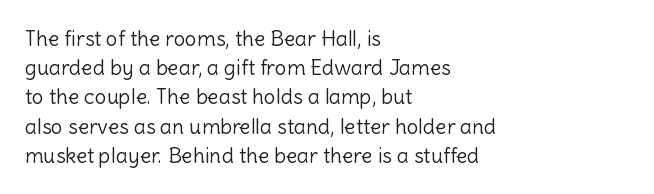
The image shows 21 px text type, upright; set left-aligned, normal line spacing (1.39x), normal letter spacing, not underlined.
